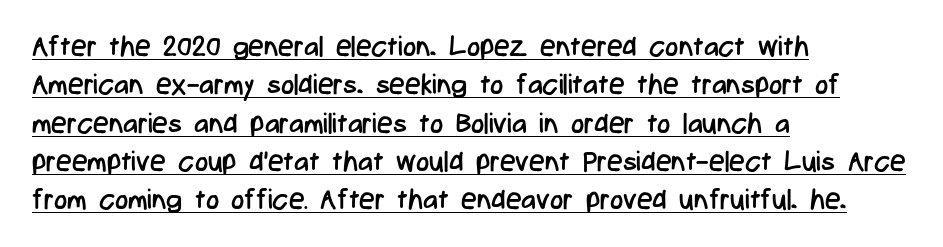
The image shows 28 px regular-weight, condensed sans-serif type, upright; set left-aligned, normal line spacing (1.37x), normal letter spacing, underlined; low stroke contrast and a medium x-height.
